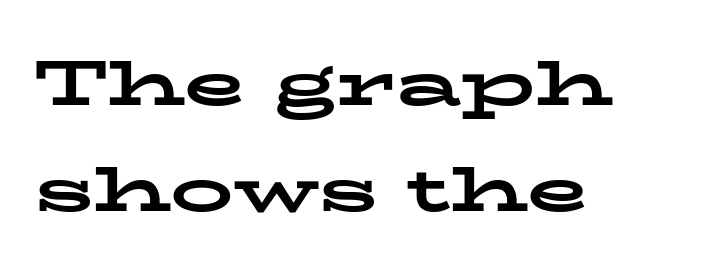
The image shows 63 px bold, wide serif type, upright; set left-aligned, normal line spacing (1.69x), normal letter spacing, not underlined; low stroke contrast and a medium x-height.
